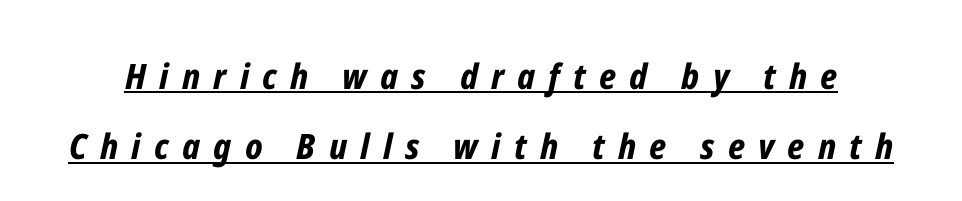
{"italic": "yes", "lean": "right", "slant_degrees": 12, "bold": "yes", "weight": "bold", "width": "condensed", "stroke_contrast": "low", "x_height": "medium", "monospaced": "no", "underline": "yes", "line_spacing": "loose", "line_spacing_ratio": 2.01, "letter_spacing": "wide", "letter_spacing_em": 0.38, "glyph_px": 35}
